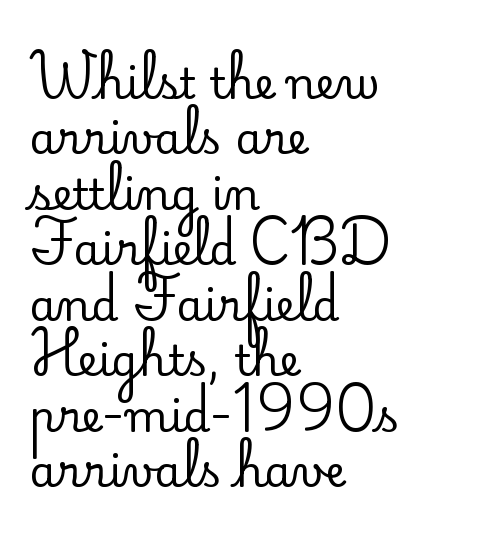
Q: Is the text italic (slanted)? A: No, it is upright.
Q: Is the typeface a serif or a sans-serif typeface? A: Serif.
Q: Is the text underlined? A: No.
Q: How is the paragraph aligned? A: Left-aligned.
Q: Is the spacing between letters normal or unusually wide? A: Normal.
Q: Is the spacing between lines tight, normal or loose? A: Normal.
Q: Width (condensed, normal, or wide)? A: Normal.
Q: Stroke contrast? A: Low.
Q: x-height? A: Small.
Q: Monospaced? A: No.
